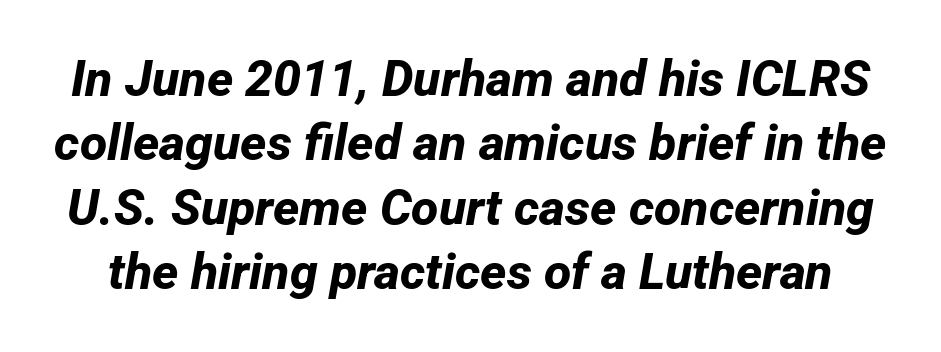
To sum up the face: it is a sans, with no serifs. The characters look thick and weighty, a clear bold. One glance says typical: line gaps are just what's usual. This sample has the flowing, uneven cadence of proportional lettering. A clean baseline with only descenders dipping below it.
